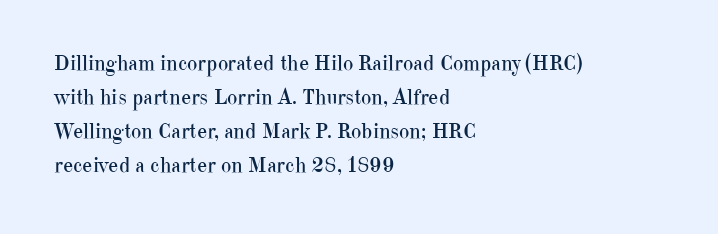
Q: Is the text bold? A: No.
Q: Is the text italic (slanted)? A: No, it is upright.
Q: Is the text underlined? A: No.
Q: How is the paragraph aligned? A: Left-aligned.
Q: Is the spacing between letters normal or unusually wide? A: Normal.
Q: Is the spacing between lines tight, normal or loose? A: Normal.
